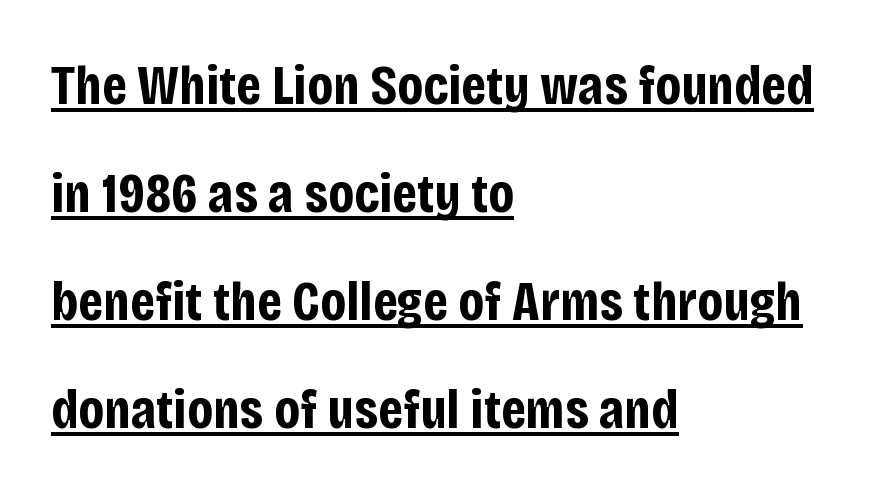
{"serif": "no", "italic": "no", "bold": "yes", "weight": "bold", "width": "condensed", "stroke_contrast": "low", "x_height": "large", "monospaced": "no", "underline": "yes", "align": "left", "line_spacing": "loose", "line_spacing_ratio": 1.93, "letter_spacing": "normal", "letter_spacing_em": 0.0, "glyph_px": 56}
